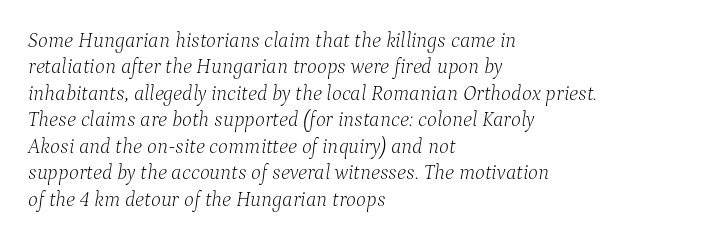
The image shows 21 px text type, italic (leaning right); set left-aligned, normal line spacing (1.26x), normal letter spacing, not underlined.
